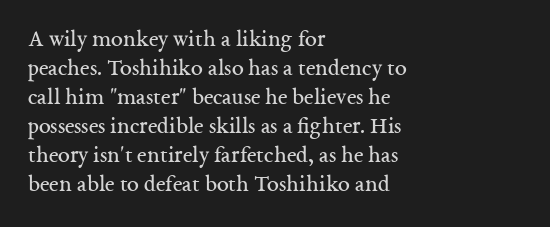
The image shows 24 px text type, upright; set left-aligned, line spacing 1.21x, normal letter spacing, not underlined.
